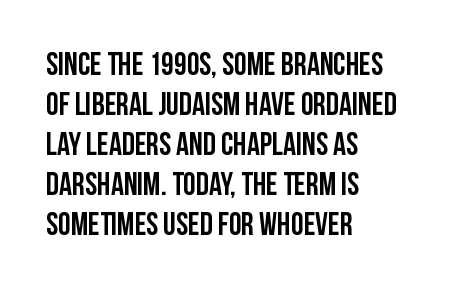
The image shows 32 px condensed sans-serif type, upright; set left-aligned, normal line spacing (1.25x), normal letter spacing, not underlined; low stroke contrast and a large x-height.
